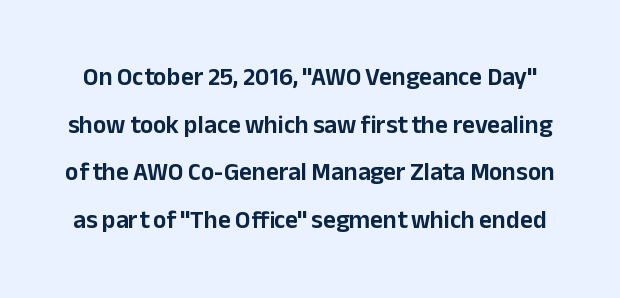
The image shows 25 px text type, upright; set loose line spacing (1.91x), normal letter spacing, not underlined.
